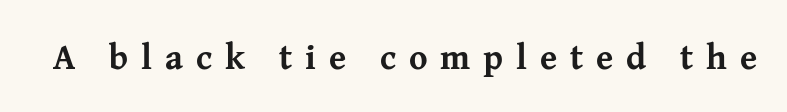
{"serif": "yes", "italic": "no", "bold": "yes", "weight": "bold", "width": "normal", "stroke_contrast": "medium", "x_height": "medium", "monospaced": "no", "underline": "no", "letter_spacing": "wide", "letter_spacing_em": 0.37, "glyph_px": 35}
